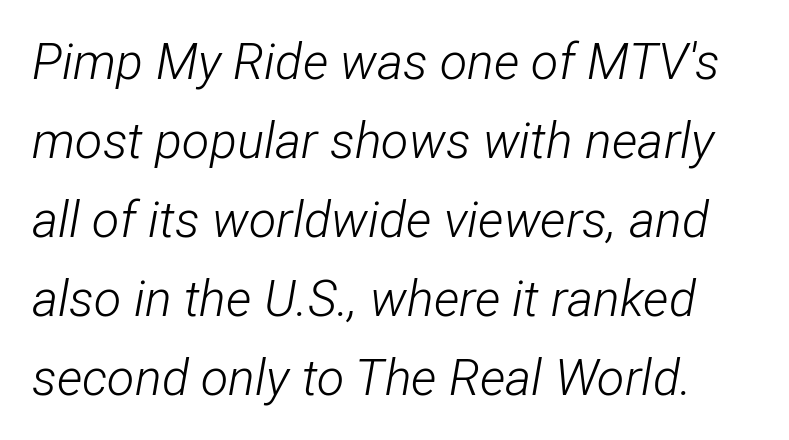
The image shows 50 px light, condensed type, italic (leaning right); set normal line spacing (1.58x), normal letter spacing, not underlined; low stroke contrast and a medium x-height.
